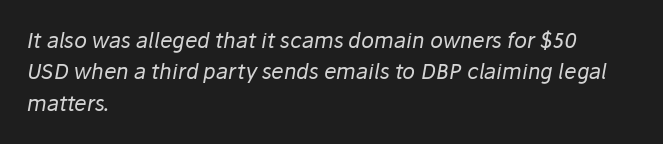
{"italic": "yes", "lean": "right", "slant_degrees": 10, "bold": "no", "underline": "no", "align": "left", "line_spacing": "normal", "line_spacing_ratio": 1.49, "letter_spacing": "normal", "letter_spacing_em": 0.0, "glyph_px": 21}
